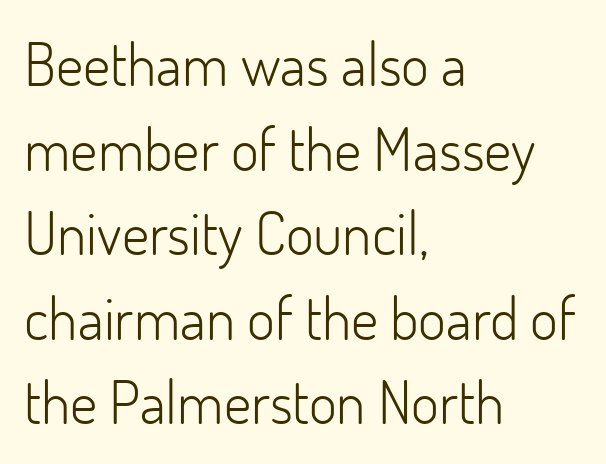
Q: Is the text bold? A: No.
Q: Is the text italic (slanted)? A: No, it is upright.
Q: Is the typeface a serif or a sans-serif typeface? A: Sans-serif.
Q: Is the text underlined? A: No.
Q: How is the paragraph aligned? A: Left-aligned.
Q: Is the spacing between letters normal or unusually wide? A: Normal.
Q: Is the spacing between lines tight, normal or loose? A: Normal.
Q: Width (condensed, normal, or wide)? A: Normal.
Q: Stroke contrast? A: Low.
Q: x-height? A: Small.
Q: Monospaced? A: No.
